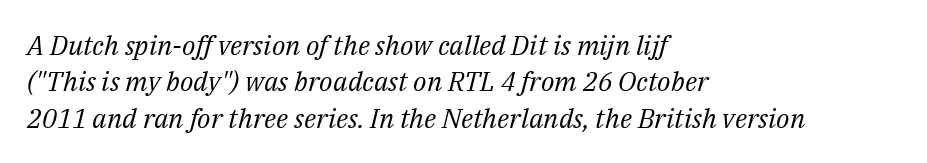
{"italic": "yes", "lean": "right", "slant_degrees": 14, "bold": "no", "underline": "no", "align": "left", "line_spacing": "normal", "line_spacing_ratio": 1.35, "letter_spacing": "normal", "letter_spacing_em": 0.0, "glyph_px": 27}
